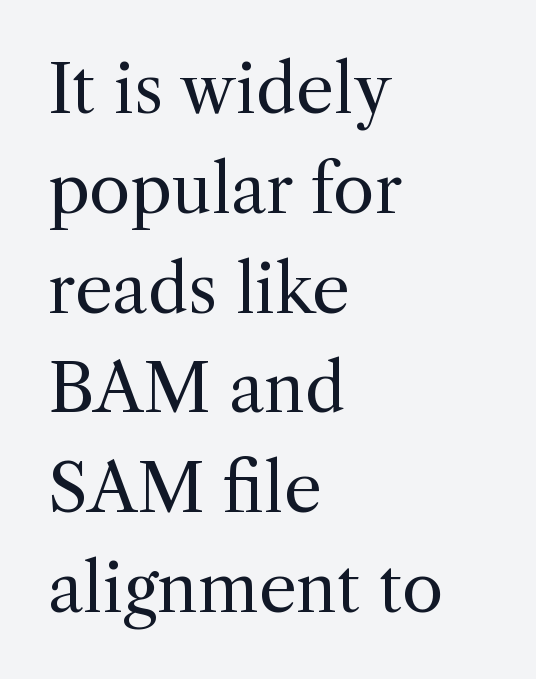
Q: Is the text bold? A: No.
Q: Is the text italic (slanted)? A: No, it is upright.
Q: Is the typeface a serif or a sans-serif typeface? A: Serif.
Q: Is the text underlined? A: No.
Q: How is the paragraph aligned? A: Left-aligned.
Q: Is the spacing between letters normal or unusually wide? A: Normal.
Q: Is the spacing between lines tight, normal or loose? A: Normal.
Q: Width (condensed, normal, or wide)? A: Normal.
Q: x-height? A: Medium.
Q: Monospaced? A: No.
